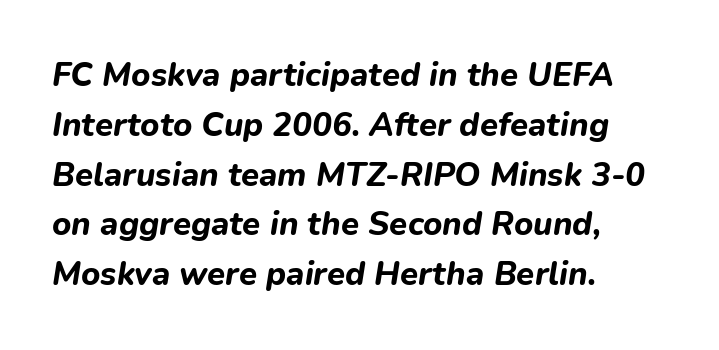
Q: Is the text bold? A: Yes.
Q: Is the text italic (slanted)? A: Yes, it leans right by about 9 degrees.
Q: Is the text underlined? A: No.
Q: How is the paragraph aligned? A: Left-aligned.
Q: Is the spacing between letters normal or unusually wide? A: Normal.
Q: Is the spacing between lines tight, normal or loose? A: Normal.
Q: Width (condensed, normal, or wide)? A: Normal.
Q: Stroke contrast? A: Low.
Q: x-height? A: Medium.
Q: Monospaced? A: No.
